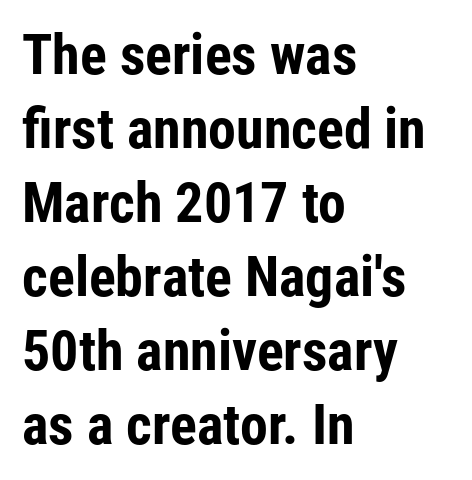
Q: Is the text bold? A: Yes.
Q: Is the text italic (slanted)? A: No, it is upright.
Q: Is the typeface a serif or a sans-serif typeface? A: Sans-serif.
Q: Is the text underlined? A: No.
Q: How is the paragraph aligned? A: Left-aligned.
Q: Is the spacing between letters normal or unusually wide? A: Normal.
Q: Is the spacing between lines tight, normal or loose? A: Normal.
Q: Width (condensed, normal, or wide)? A: Condensed.
Q: Stroke contrast? A: Low.
Q: x-height? A: Medium.
Q: Monospaced? A: No.
